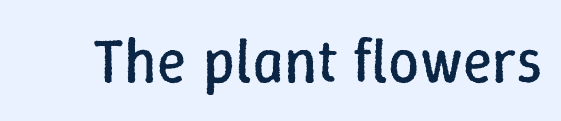
When letters stand straight like this, we call the style roman or upright. Caption: standard tracking, unaltered. No chunkiness to these letters — they're not bold. You could not count columns in this text — the font is proportionally spaced. Rule under the text: the space is simply empty.
